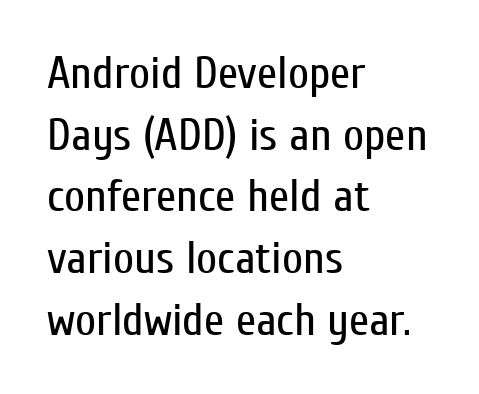
Line starts are locked; line ends wander. The strokes are not fattened; the text isn't bold. No word sits above an underline. This is the regular roman posture of the typeface. The block of text has a typical density, with ordinary space between rows. The line texture is even and compact thanks to regular tracking.
